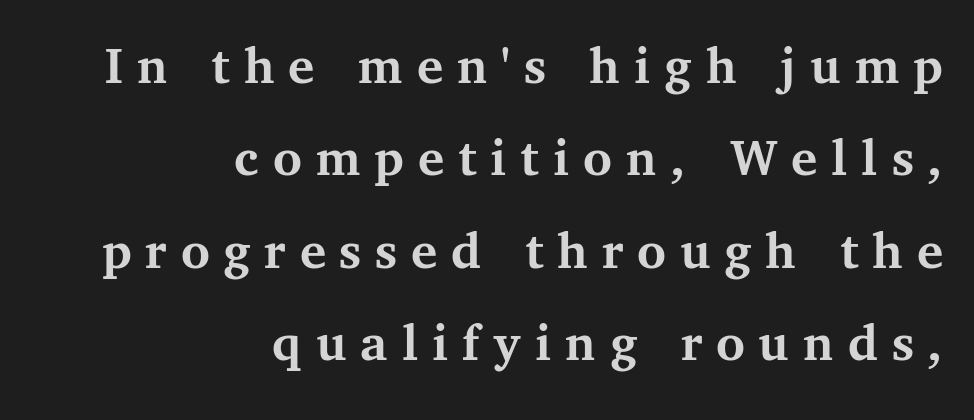
Q: Is the text bold? A: Yes.
Q: Is the text italic (slanted)? A: No, it is upright.
Q: Is the typeface a serif or a sans-serif typeface? A: Serif.
Q: Is the text underlined? A: No.
Q: How is the paragraph aligned? A: Right-aligned.
Q: Is the spacing between letters normal or unusually wide? A: Unusually wide.
Q: Is the spacing between lines tight, normal or loose? A: Normal.
Q: Width (condensed, normal, or wide)? A: Normal.
Q: Stroke contrast? A: Medium.
Q: x-height? A: Medium.
Q: Monospaced? A: No.
